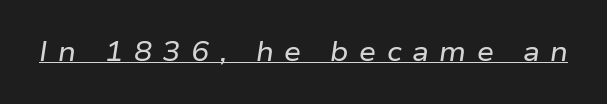
{"italic": "yes", "lean": "right", "slant_degrees": 9, "underline": "yes", "letter_spacing": "wide", "letter_spacing_em": 0.39, "glyph_px": 27}
